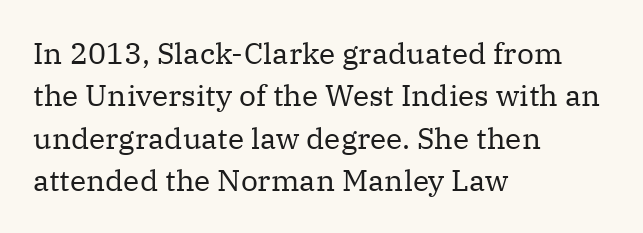
The image shows 30 px regular-weight serif type, upright; set left-aligned, normal line spacing (1.41x), normal letter spacing, not underlined; medium stroke contrast and a medium x-height.
